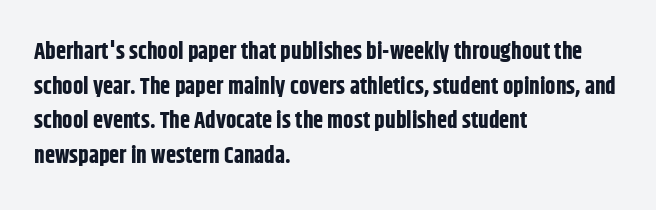
The image shows 23 px bold type, upright; set left-aligned, normal line spacing (1.51x), normal letter spacing, not underlined.
